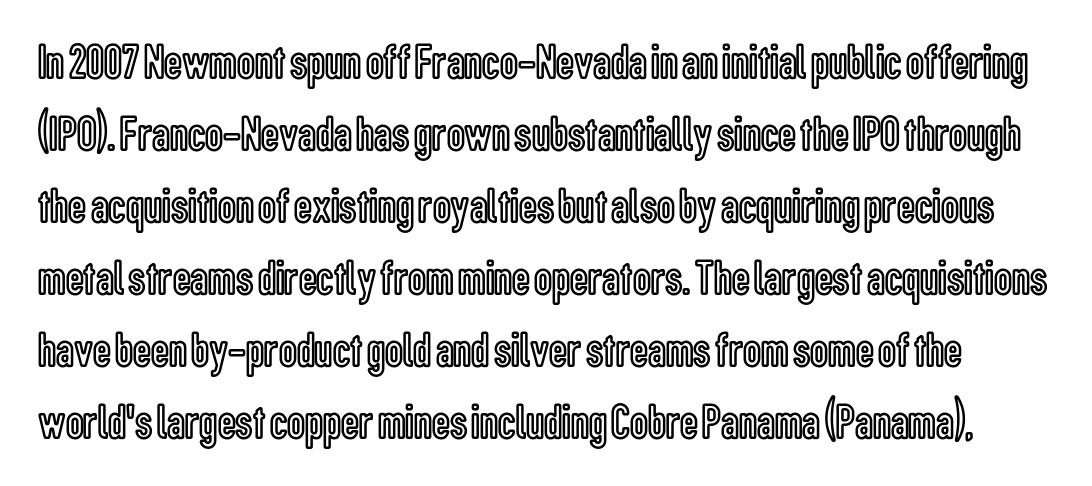
The words here are not underlined. It's the straight-up-and-down kind of type. Is the letter spacing exaggerated? No — it looks like the ordinary default. Think of a printed novel: that variable character pitch is what you see here. Interline gaps are of average width in this sample.
